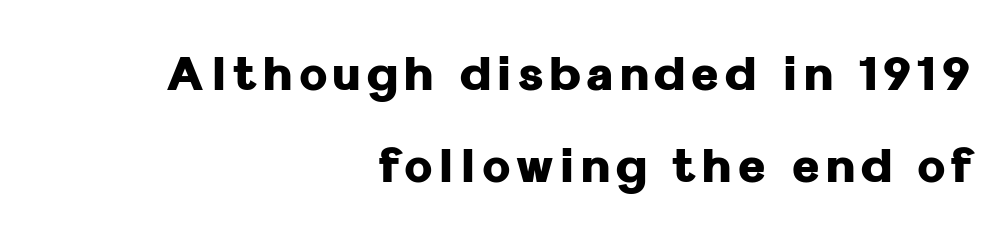
Q: Is the text bold? A: Yes.
Q: Is the text italic (slanted)? A: No, it is upright.
Q: Is the typeface a serif or a sans-serif typeface? A: Sans-serif.
Q: Is the text underlined? A: No.
Q: How is the paragraph aligned? A: Right-aligned.
Q: Is the spacing between lines tight, normal or loose? A: Loose.
Q: Width (condensed, normal, or wide)? A: Normal.
Q: Stroke contrast? A: Low.
Q: x-height? A: Medium.
Q: Monospaced? A: No.
